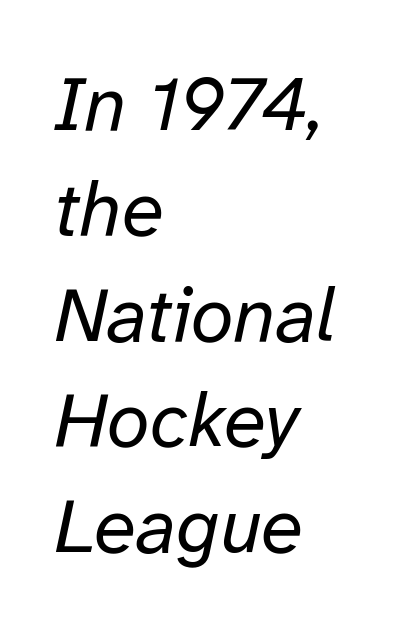
{"italic": "yes", "lean": "right", "slant_degrees": 12, "bold": "no", "weight": "regular", "width": "normal", "stroke_contrast": "low", "x_height": "medium", "monospaced": "no", "underline": "no", "align": "left", "line_spacing": "normal", "line_spacing_ratio": 1.37, "letter_spacing": "normal", "letter_spacing_em": 0.0, "glyph_px": 77}
